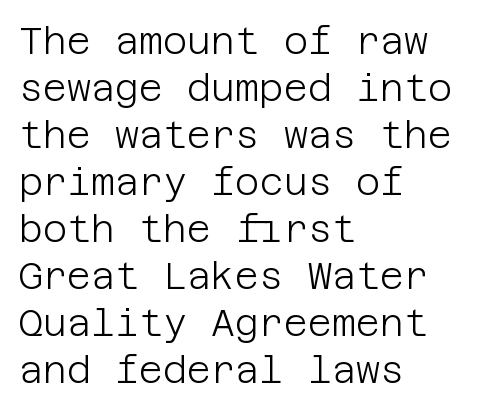
{"serif": "no", "italic": "no", "bold": "no", "weight": "light", "width": "normal", "stroke_contrast": "low", "x_height": "large", "underline": "no", "align": "left", "line_spacing": "normal", "line_spacing_ratio": 1.27, "letter_spacing": "normal", "letter_spacing_em": 0.0, "glyph_px": 37}
